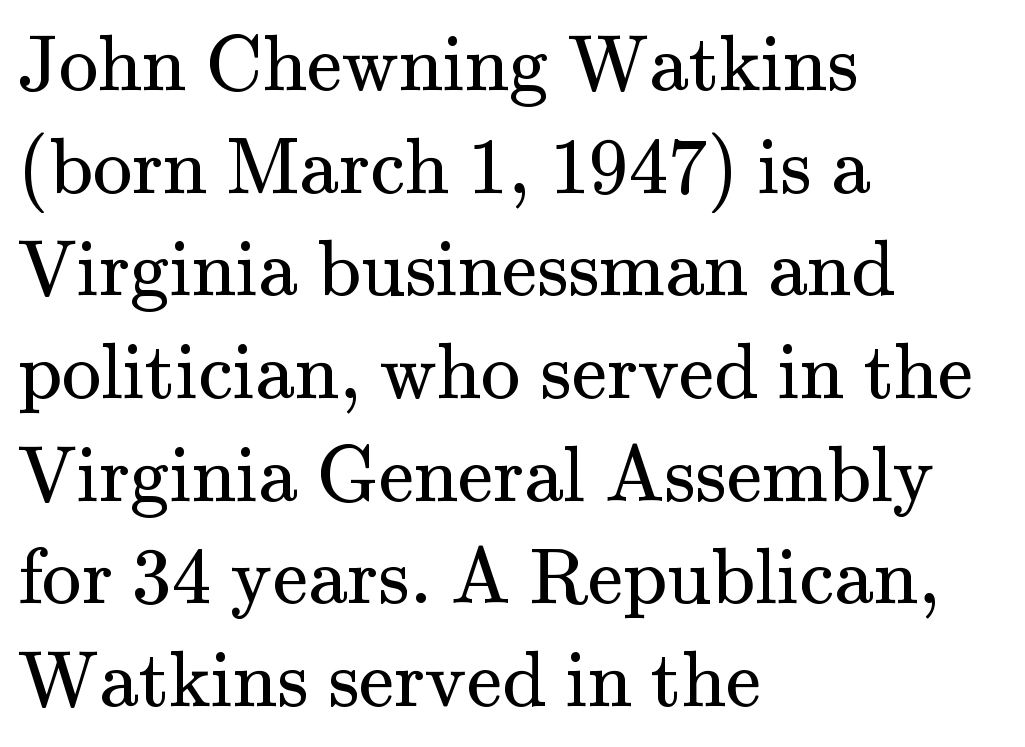
The image shows 79 px regular-weight serif type, upright; set left-aligned, normal line spacing (1.3x), normal letter spacing, not underlined; medium stroke contrast and a small x-height.
